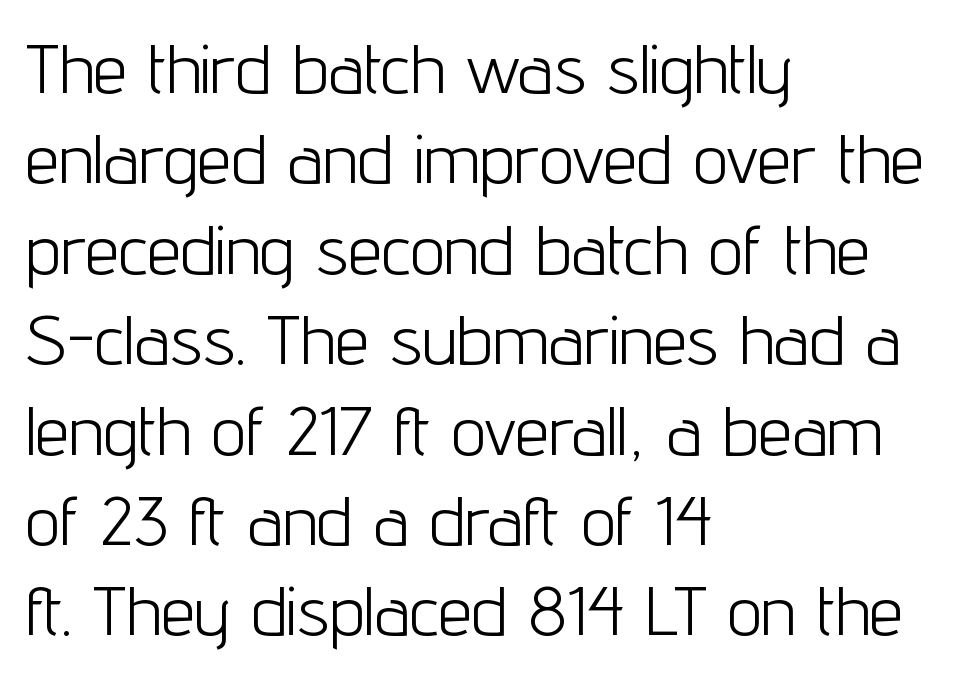
{"serif": "no", "italic": "no", "bold": "no", "weight": "light", "width": "condensed", "stroke_contrast": "low", "x_height": "medium", "monospaced": "no", "underline": "no", "align": "left", "line_spacing": "normal", "line_spacing_ratio": 1.31, "letter_spacing": "normal", "letter_spacing_em": 0.0, "glyph_px": 69}
